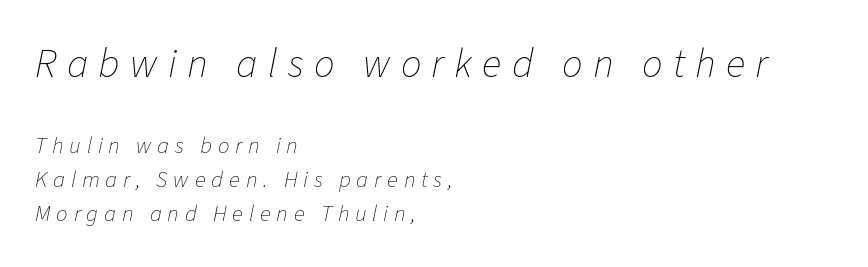
Weight class: somewhere from thin through regular. This sample uses an oblique cut, with every glyph tilted off the vertical. Between one letter and the next there's a generous, obvious gap. The composition opens big and finishes small. The passage shown is not underscored anywhere. Students, observe: this is what conventionally led text looks like.
